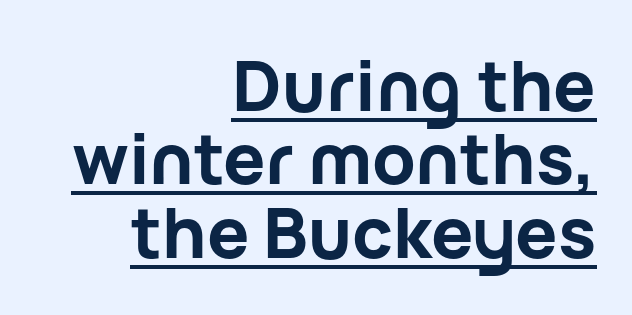
The image shows 70 px bold sans-serif type, upright; set right-aligned, tight line spacing (1.05x), normal letter spacing, underlined; low stroke contrast and a medium x-height.
